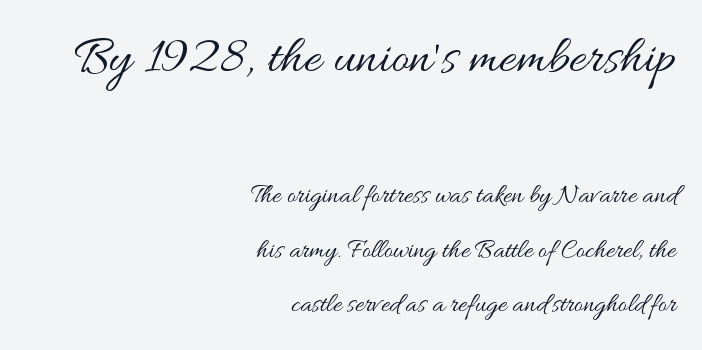
Does the copy run flush right? Yes — the right margin is perfectly even. Each letter keeps its own natural width here, so spacing adapts to shape. Stems here are at most as thick as an everyday book face. Larger block? The one above; the one below is distinctly smaller.
